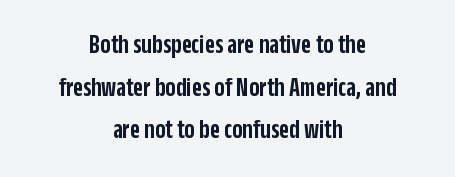
A student would call this center alignment; a typographer would say set centered. Has an underline been added? It has not. Quick note: not italic, upright. Summary of vertical rhythm: regular, with standard interline spacing.
